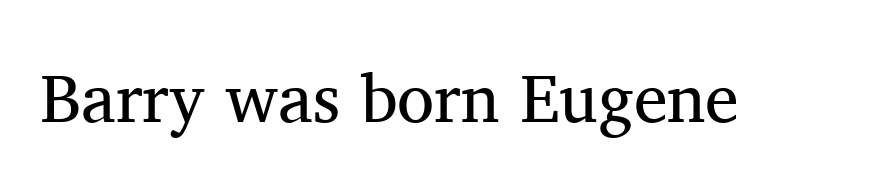
The image shows 68 px regular-weight serif type, upright; set normal letter spacing, not underlined; medium stroke contrast and a medium x-height.
